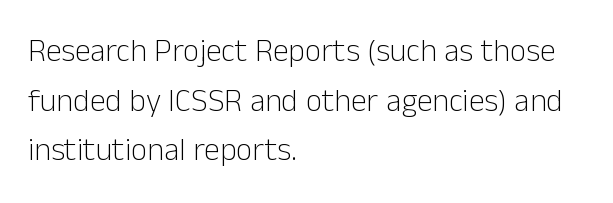
{"serif": "no", "italic": "no", "bold": "no", "weight": "light", "width": "normal", "stroke_contrast": "low", "x_height": "medium", "monospaced": "no", "underline": "no", "align": "left", "line_spacing": "normal", "line_spacing_ratio": 1.55, "letter_spacing": "normal", "letter_spacing_em": 0.0, "glyph_px": 32}
